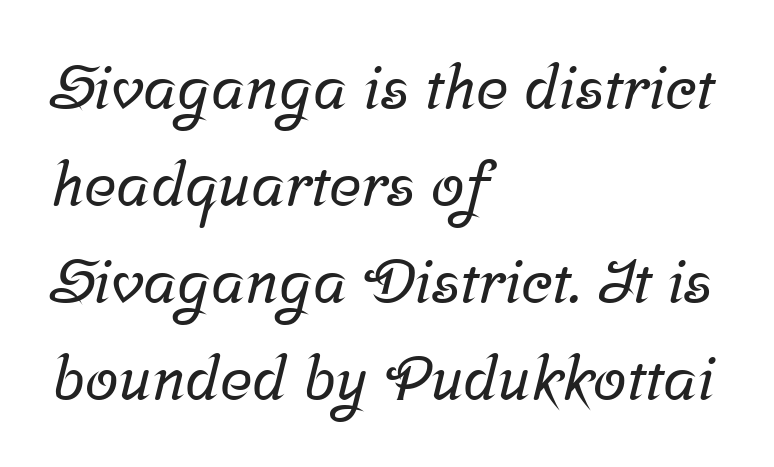
The image shows 61 px text type; set left-aligned, normal line spacing (1.59x), normal letter spacing, not underlined; low stroke contrast and a medium x-height.
